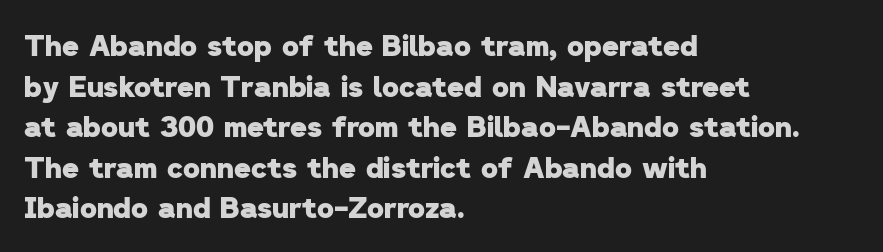
Q: Is the text bold? A: Yes.
Q: Is the typeface a serif or a sans-serif typeface? A: Sans-serif.
Q: Is the text underlined? A: No.
Q: How is the paragraph aligned? A: Left-aligned.
Q: Is the spacing between letters normal or unusually wide? A: Normal.
Q: Is the spacing between lines tight, normal or loose? A: Normal.
Q: Width (condensed, normal, or wide)? A: Normal.
Q: Stroke contrast? A: Low.
Q: x-height? A: Medium.
Q: Monospaced? A: No.
